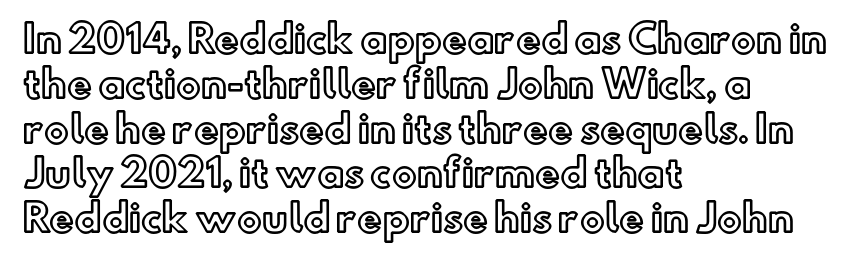
The image shows 37 px text type, upright; set left-aligned, line spacing 1.21x, normal letter spacing, not underlined; a small x-height.
